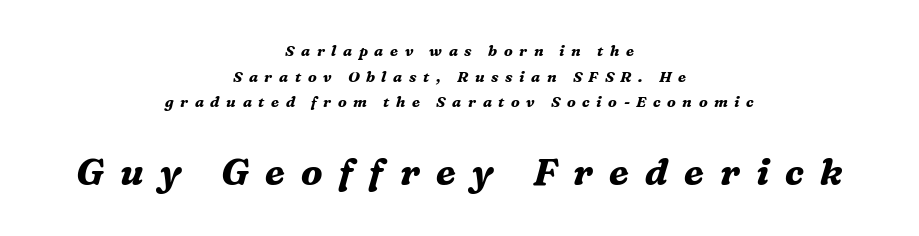
The image shows 37 px bold serif type, italic (leaning right); set centered, line spacing 1.71x, unusually wide letter spacing (+0.44 em), not underlined; the second (bottom) block is 2.47x larger; medium stroke contrast and a medium x-height.
